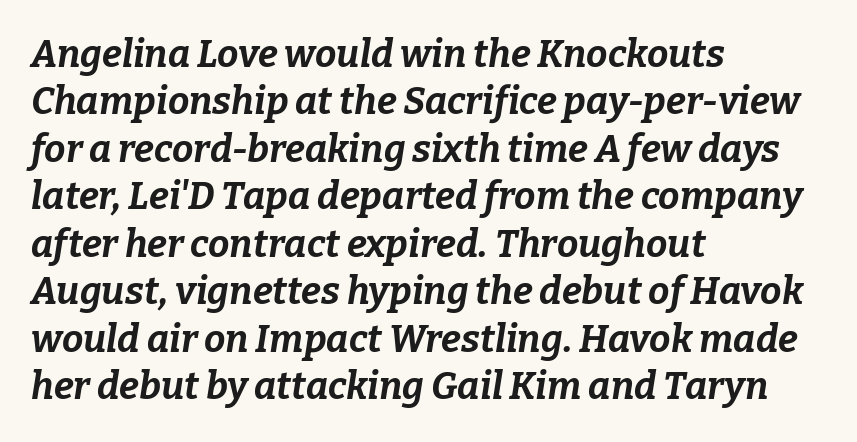
Set as a true bold cut, around the 700 mark. The words here are not underlined. When letters slant like this, we call the style italic. The rendering uses a moderate line-height, typical for paragraphs. Horizontally, the lines are justified to the leading edge only. You could not count columns in this text — the font is proportionally spaced.
